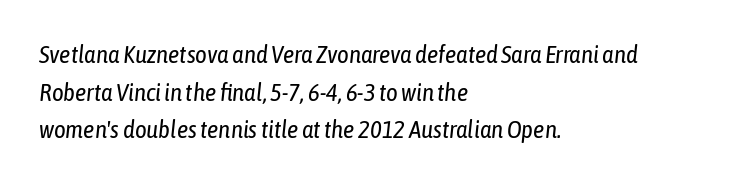
The image shows 25 px text type, italic (leaning right); set left-aligned, normal line spacing (1.51x), normal letter spacing, not underlined.
